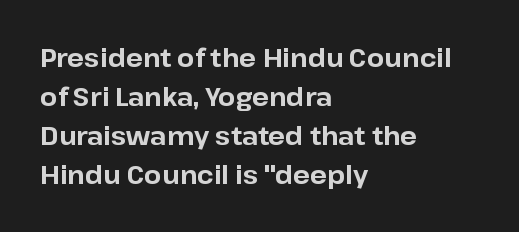
{"italic": "no", "bold": "yes", "underline": "no", "align": "left", "line_spacing": "normal", "line_spacing_ratio": 1.56, "letter_spacing": "normal", "letter_spacing_em": 0.0, "glyph_px": 25}
